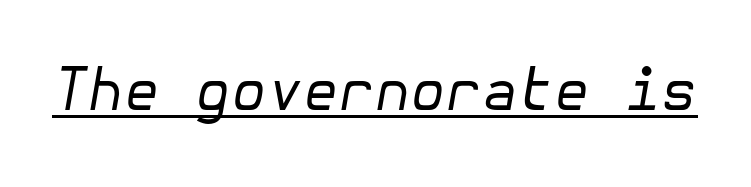
The image shows 58 px regular-weight type, italic (leaning right); set normal letter spacing, underlined; low stroke contrast and a medium x-height.
